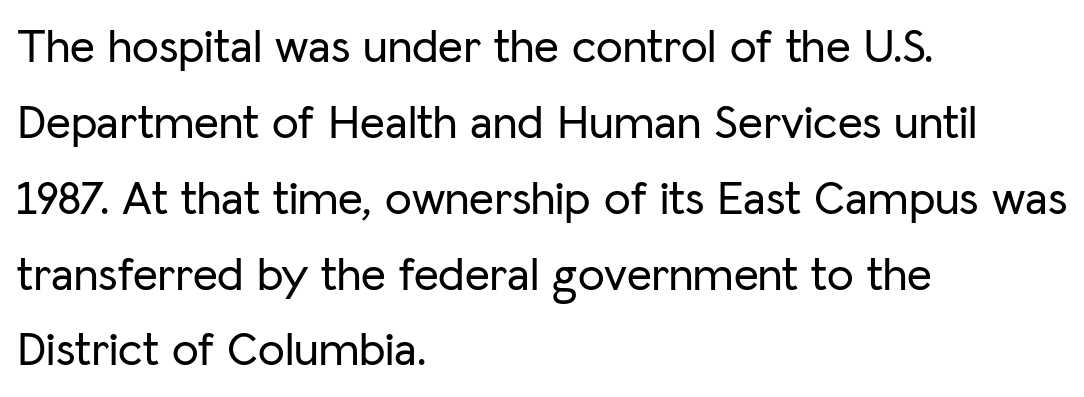
Type without underlining. Left-aligned paragraph, ragged on the right. This sample keeps an unexceptional amount of space between lines. Check where the strokes stop: nothing finishes them off — pure sans. Do the characters align in a grid? No, the font is proportional. Unlike italic type, these characters show no tilt at all.
